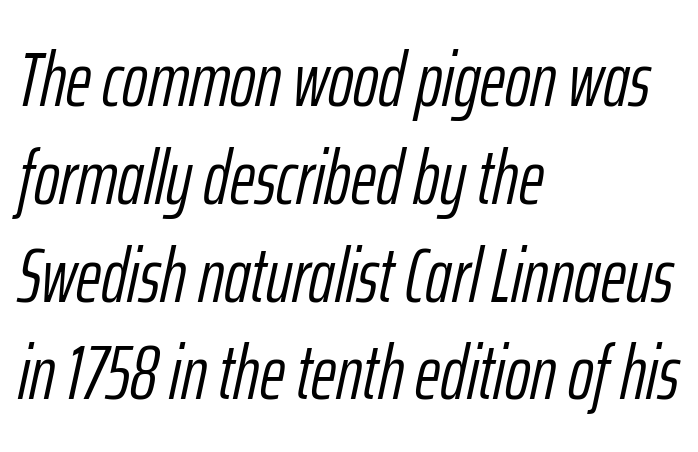
{"italic": "yes", "lean": "right", "slant_degrees": 12, "bold": "no", "weight": "light", "width": "condensed", "stroke_contrast": "low", "x_height": "medium", "monospaced": "no", "underline": "no", "align": "left", "line_spacing": "normal", "line_spacing_ratio": 1.27, "letter_spacing": "normal", "letter_spacing_em": 0.0, "glyph_px": 77}
